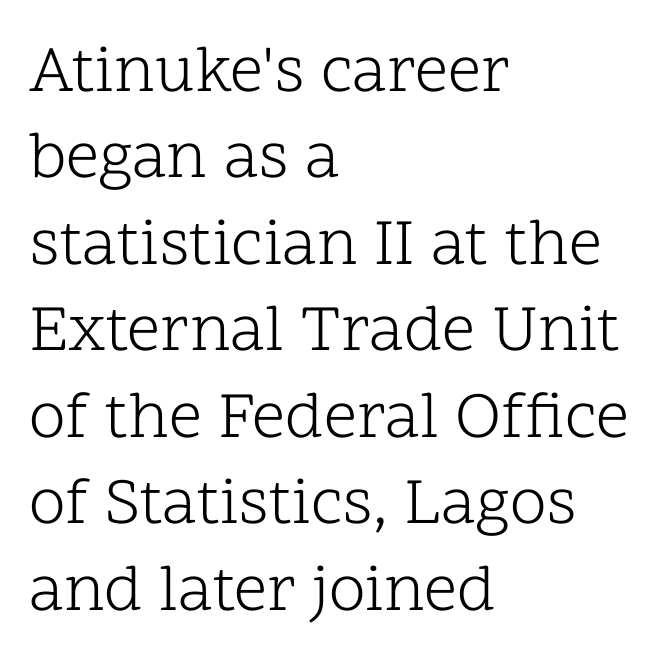
Q: Is the text bold? A: No.
Q: Is the text italic (slanted)? A: No, it is upright.
Q: Is the typeface a serif or a sans-serif typeface? A: Serif.
Q: Is the text underlined? A: No.
Q: How is the paragraph aligned? A: Left-aligned.
Q: Is the spacing between letters normal or unusually wide? A: Normal.
Q: Is the spacing between lines tight, normal or loose? A: Normal.
Q: Width (condensed, normal, or wide)? A: Normal.
Q: Stroke contrast? A: Low.
Q: x-height? A: Medium.
Q: Monospaced? A: No.
